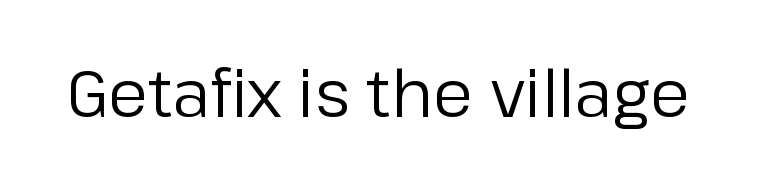
Q: Is the text bold? A: No.
Q: Is the text italic (slanted)? A: No, it is upright.
Q: Is the typeface a serif or a sans-serif typeface? A: Sans-serif.
Q: Is the text underlined? A: No.
Q: Is the spacing between letters normal or unusually wide? A: Normal.
Q: Width (condensed, normal, or wide)? A: Normal.
Q: Stroke contrast? A: Low.
Q: x-height? A: Medium.
Q: Monospaced? A: No.
